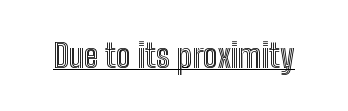
The image shows 33 px condensed type, upright; set normal letter spacing, underlined; a medium x-height.
